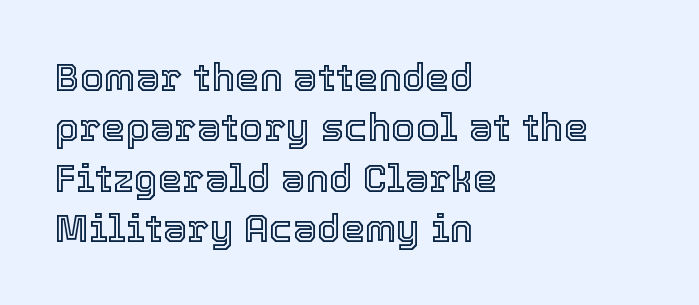
Every character sits straight up, as roman type does. Nobody touched the tracking dial on this one. Just letters on the line, the space beneath them empty. You could not count columns in this text — the font is proportionally spaced. Rows of type keep a routine distance in the vertical direction.
